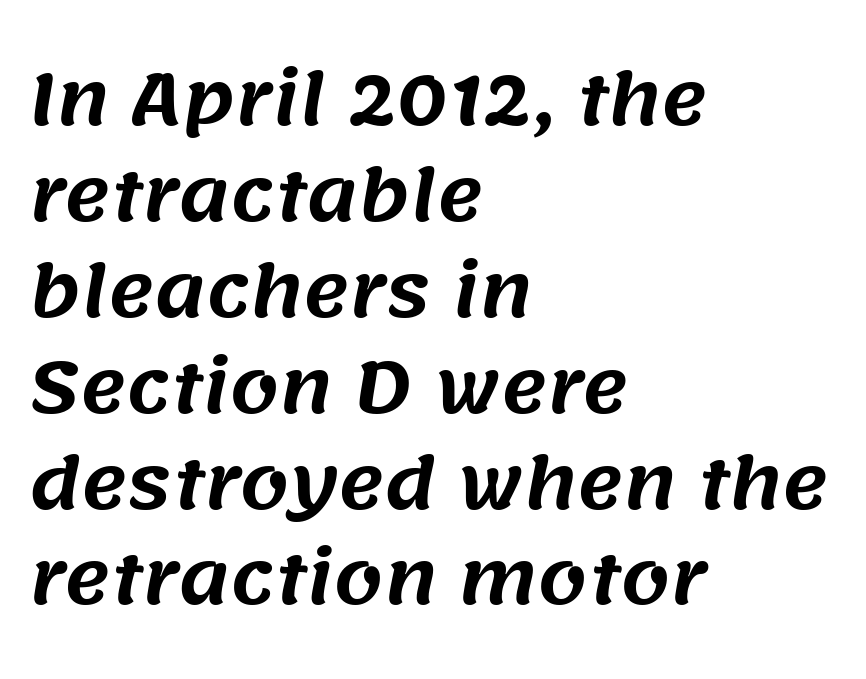
Q: Is the typeface a serif or a sans-serif typeface? A: Sans-serif.
Q: Is the text underlined? A: No.
Q: How is the paragraph aligned? A: Left-aligned.
Q: Is the spacing between letters normal or unusually wide? A: Normal.
Q: Is the spacing between lines tight, normal or loose? A: Normal.
Q: Width (condensed, normal, or wide)? A: Normal.
Q: Stroke contrast? A: Medium.
Q: x-height? A: Large.
Q: Monospaced? A: No.
